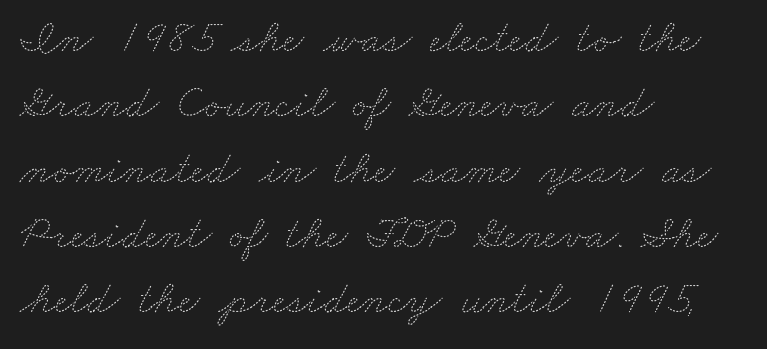
The image shows 46 px thin, wide type; set left-aligned, normal line spacing (1.42x), normal letter spacing, not underlined; medium stroke contrast and a small x-height.
